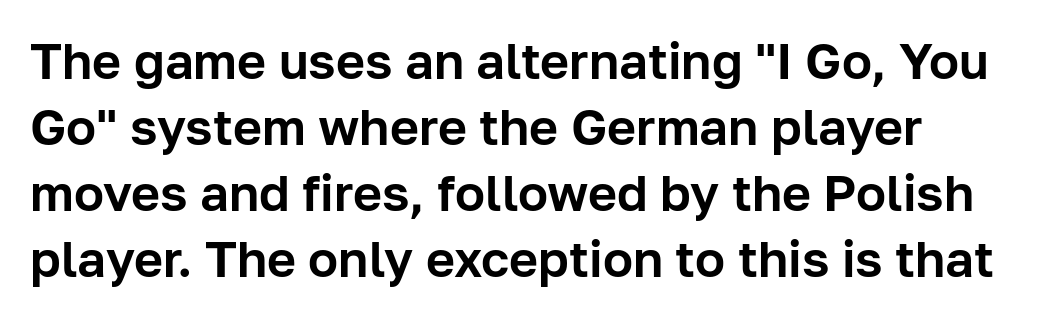
Glyph-to-glyph distance matches everyday printed text. The space beneath each line is pristine and unruled. Think of a printed novel: that variable character pitch is what you see here. The lines sit at an ordinary, default distance from one another.
